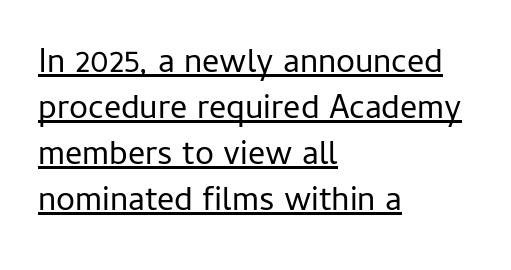
Q: Is the text bold? A: No.
Q: Is the text italic (slanted)? A: No, it is upright.
Q: Is the typeface a serif or a sans-serif typeface? A: Sans-serif.
Q: Is the text underlined? A: Yes.
Q: How is the paragraph aligned? A: Left-aligned.
Q: Is the spacing between letters normal or unusually wide? A: Normal.
Q: Is the spacing between lines tight, normal or loose? A: Normal.
Q: Width (condensed, normal, or wide)? A: Normal.
Q: Stroke contrast? A: Low.
Q: x-height? A: Medium.
Q: Monospaced? A: No.
